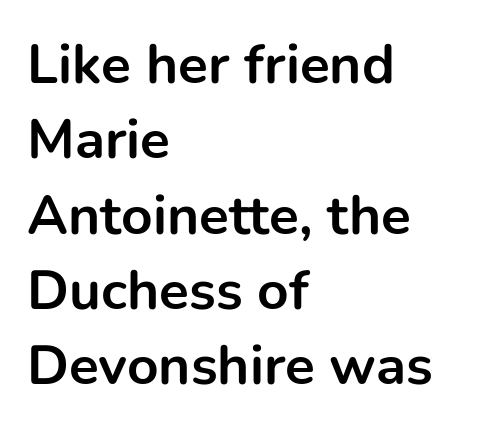
Line spacing here is normal. Rule under the text: the space is simply empty. Italic? Not at all — the glyphs are vertical. Is the letter spacing exaggerated? No — it looks like the ordinary default. The typesetter chose a ragged-right arrangement here.
